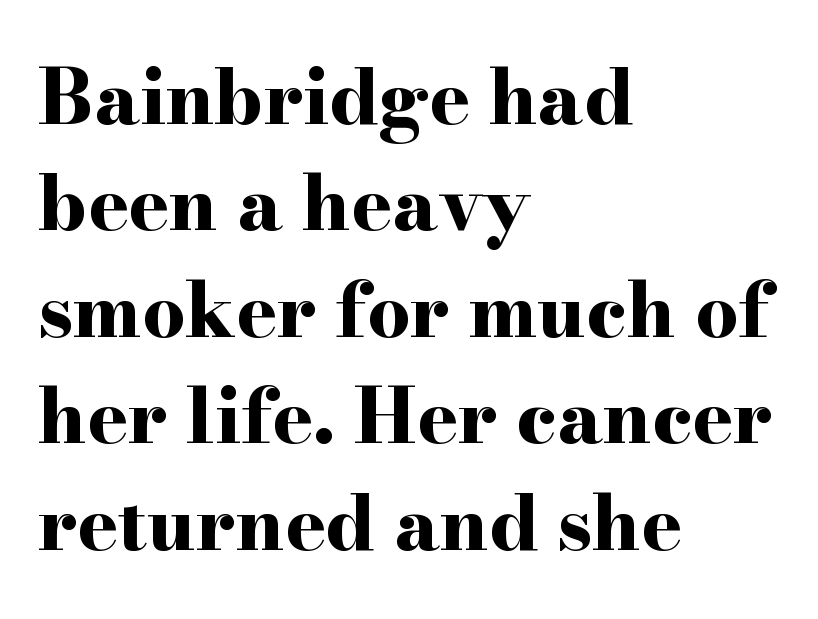
Q: Is the text bold? A: Yes.
Q: Is the text italic (slanted)? A: No, it is upright.
Q: Is the typeface a serif or a sans-serif typeface? A: Serif.
Q: Is the text underlined? A: No.
Q: How is the paragraph aligned? A: Left-aligned.
Q: Is the spacing between letters normal or unusually wide? A: Normal.
Q: Is the spacing between lines tight, normal or loose? A: Normal.
Q: Width (condensed, normal, or wide)? A: Wide.
Q: Stroke contrast? A: High.
Q: x-height? A: Small.
Q: Monospaced? A: No.
